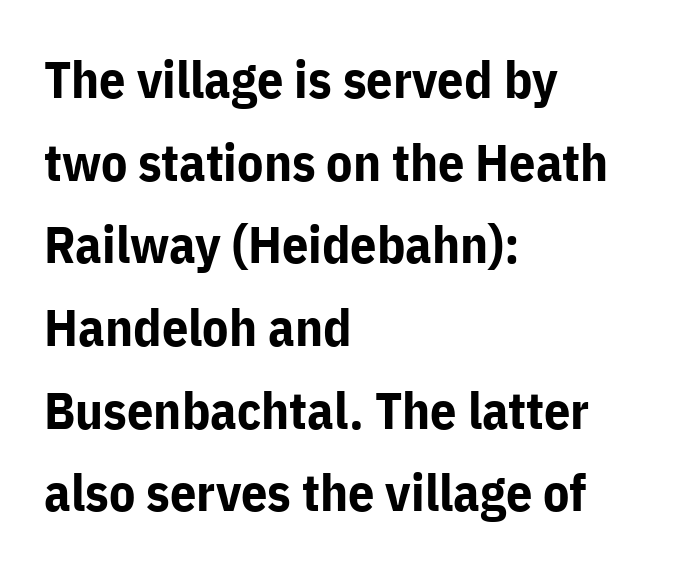
{"serif": "no", "italic": "no", "bold": "yes", "weight": "bold", "width": "normal", "stroke_contrast": "low", "x_height": "medium", "monospaced": "no", "underline": "no", "align": "left", "line_spacing": "normal", "line_spacing_ratio": 1.59, "letter_spacing": "normal", "letter_spacing_em": 0.0, "glyph_px": 52}
